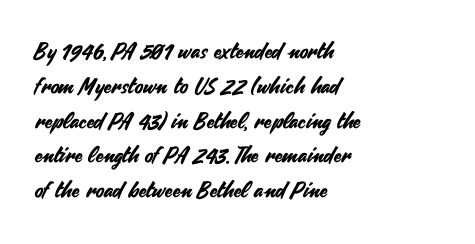
{"underline": "no", "align": "left", "line_spacing": "normal", "line_spacing_ratio": 1.58, "letter_spacing": "normal", "letter_spacing_em": 0.0, "glyph_px": 22}
